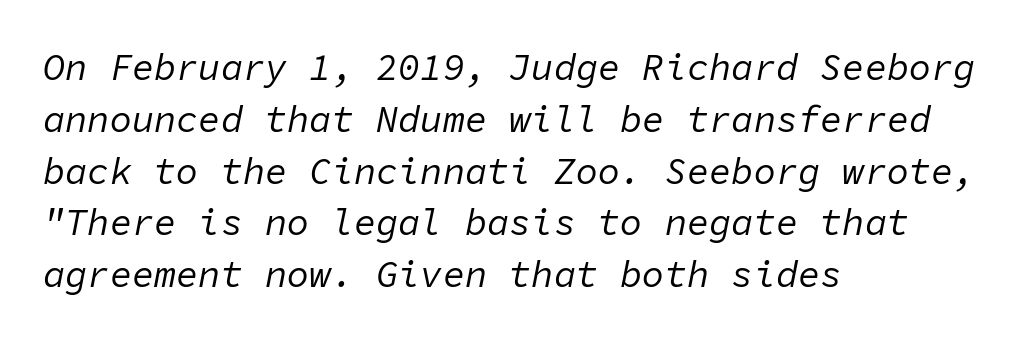
{"italic": "yes", "lean": "right", "slant_degrees": 11, "bold": "no", "weight": "regular", "width": "normal", "stroke_contrast": "low", "x_height": "medium", "monospaced": "yes", "underline": "no", "align": "left", "line_spacing": "normal", "line_spacing_ratio": 1.4, "letter_spacing": "normal", "letter_spacing_em": 0.0, "glyph_px": 37}
